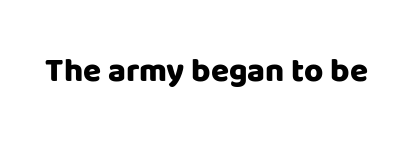
{"serif": "no", "italic": "no", "bold": "yes", "weight": "heavy", "width": "normal", "stroke_contrast": "low", "x_height": "large", "monospaced": "no", "underline": "no", "letter_spacing": "normal", "letter_spacing_em": 0.0, "glyph_px": 33}
